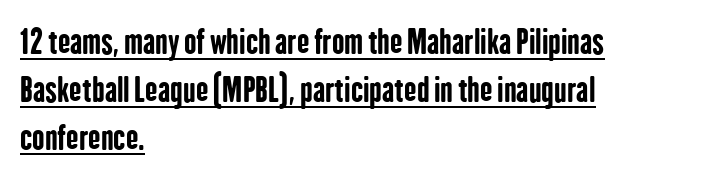
The image shows 33 px bold, condensed sans-serif type, upright; set left-aligned, normal line spacing (1.45x), normal letter spacing, underlined; low stroke contrast and a medium x-height.
